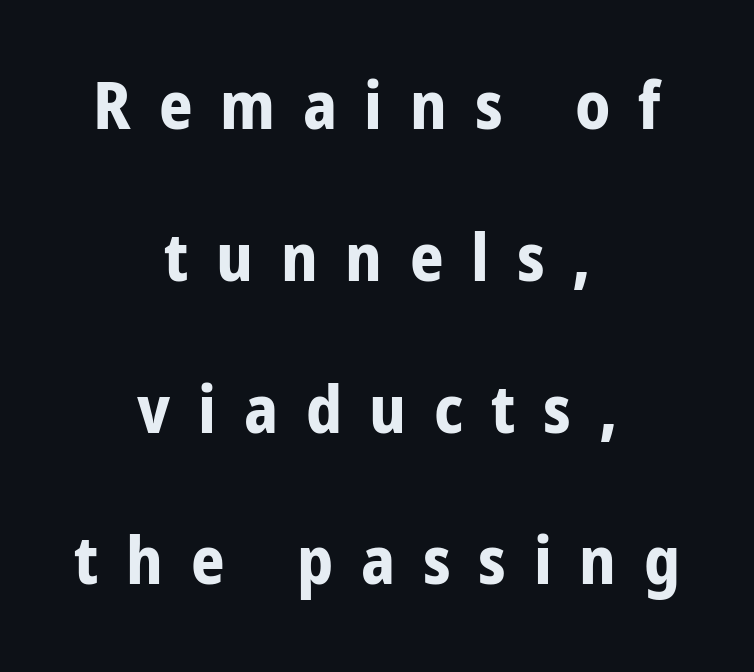
The image shows 66 px bold, condensed sans-serif type, upright; set centered, loose line spacing (2.3x), unusually wide letter spacing (+0.42 em), not underlined; low stroke contrast and a medium x-height.
